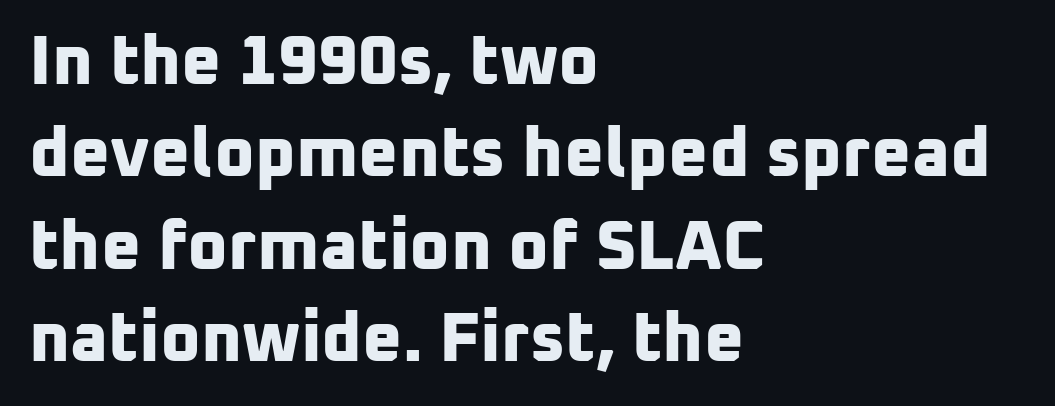
{"serif": "no", "bold": "yes", "weight": "bold", "width": "normal", "stroke_contrast": "low", "x_height": "medium", "monospaced": "no", "underline": "no", "align": "left", "line_spacing": "normal", "line_spacing_ratio": 1.34, "letter_spacing": "normal", "letter_spacing_em": 0.0, "glyph_px": 69}
